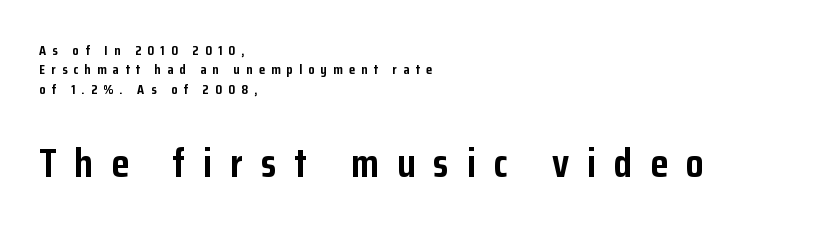
{"serif": "no", "italic": "no", "bold": "yes", "weight": "semibold", "width": "condensed", "stroke_contrast": "low", "x_height": "medium", "monospaced": "no", "underline": "no", "align": "left", "line_spacing": "normal", "line_spacing_ratio": 1.39, "letter_spacing": "wide", "letter_spacing_em": 0.44, "larger_block": "second", "size_ratio": 2.93, "glyph_px": 41}
